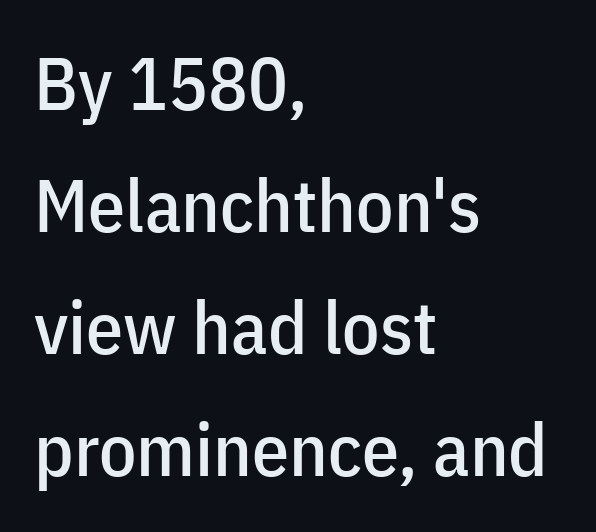
The area under the type is left untouched. Vertical strokes here are truly vertical. Is there much room between lines? A standard amount, neither cramped nor airy. Nothing unusual about the tracking: characters are spaced as the font intends. Line beginnings align vertically; line endings do not.
